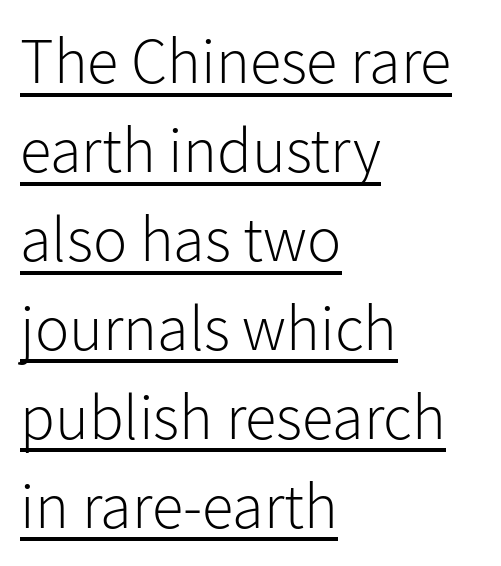
Alignment: flush left. No feet cap the strokes, marking this as sans-serif type. You could not count columns in this text — the font is proportionally spaced. Quick note: underline on.
